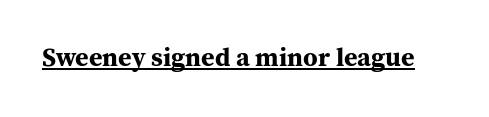
No extra tracking has been applied to these lines. Glance below the letters and you will spot a drawn line. Quick note: not italic, upright. The letters are bold, with thick, heavy strokes.
